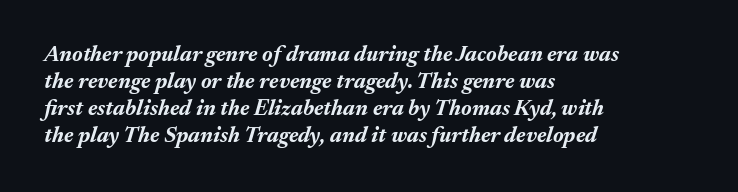
Tall strokes in this sample are angled rather than plumb. Nobody drew a line under any word here. Inter-character spacing is left at the font's built-in metrics. A student would call this left alignment; a typographer would say flush left, rag right. The glyphs have the mass of a bold cut.
